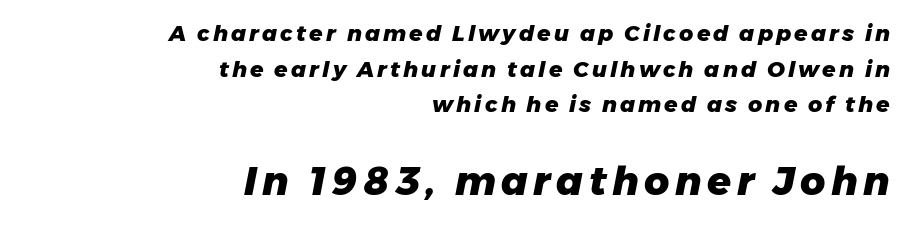
Block two is the big one; block one sits smaller above it. The paragraph has a hard right edge and a soft left edge. Strokes here are thick enough to call this a true bold. The gap between lines stays unmarked.
